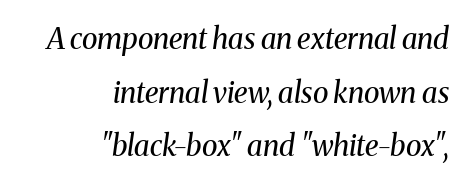
The image shows 29 px regular-weight serif type, italic (leaning right); set right-aligned, line spacing 1.85x, normal letter spacing, not underlined; medium stroke contrast and a medium x-height.
